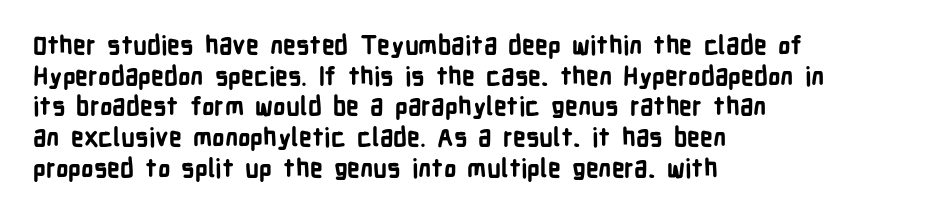
Q: Is the text bold? A: Yes.
Q: Is the text italic (slanted)? A: No, it is upright.
Q: Is the text underlined? A: No.
Q: How is the paragraph aligned? A: Left-aligned.
Q: Is the spacing between letters normal or unusually wide? A: Normal.
